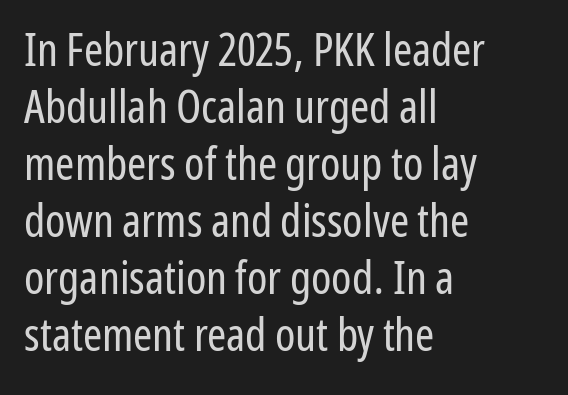
Q: Is the text bold? A: No.
Q: Is the text italic (slanted)? A: No, it is upright.
Q: Is the typeface a serif or a sans-serif typeface? A: Sans-serif.
Q: Is the text underlined? A: No.
Q: How is the paragraph aligned? A: Left-aligned.
Q: Is the spacing between letters normal or unusually wide? A: Normal.
Q: Width (condensed, normal, or wide)? A: Condensed.
Q: Stroke contrast? A: Low.
Q: x-height? A: Medium.
Q: Monospaced? A: No.
